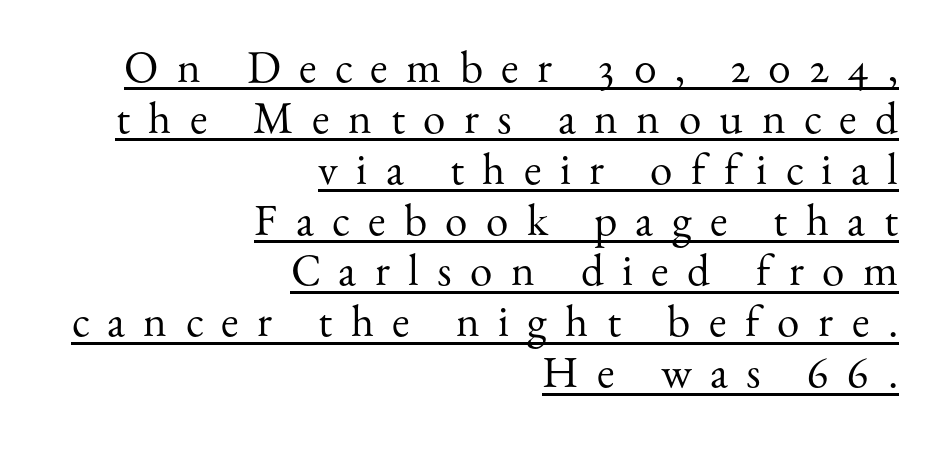
{"serif": "yes", "italic": "no", "bold": "no", "weight": "regular", "width": "normal", "stroke_contrast": "medium", "x_height": "small", "monospaced": "no", "underline": "yes", "align": "right", "line_spacing": "tight", "line_spacing_ratio": 1.13, "letter_spacing": "wide", "letter_spacing_em": 0.41, "glyph_px": 45}
